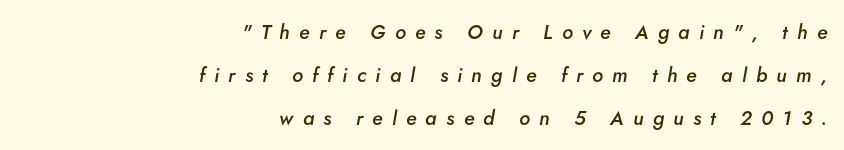
The image shows 20 px text type, italic (leaning right); set right-aligned, loose line spacing (2.15x), unusually wide letter spacing (+0.46 em), not underlined.
